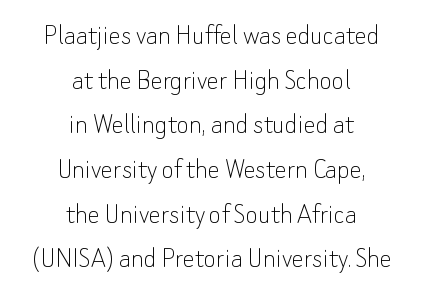
Is the block centered? Yes — each line is placed symmetrically about the middle. The font family rendered here belongs to the sans-serif group. How are the letters spaced? Ordinarily, with no added tracking. You could not count columns in this text — the font is proportionally spaced. Ordinary non-slanted type is in use. Leading: standard.
